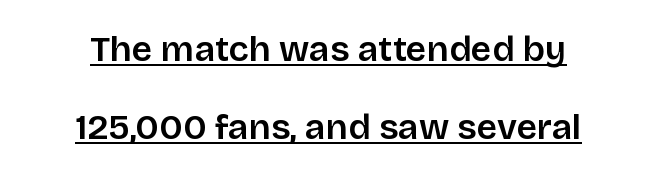
How are the letters spaced? Ordinarily, with no added tracking. Each letter's strokes conclude bluntly, with no projecting serifs. Leading: increased. Note the varied advance widths — an 'i' is clearly narrower than an 'm'. The text block is weighted toward neither margin, spreading evenly from the middle. Somebody hit Ctrl+U on this one — the words are underlined.
